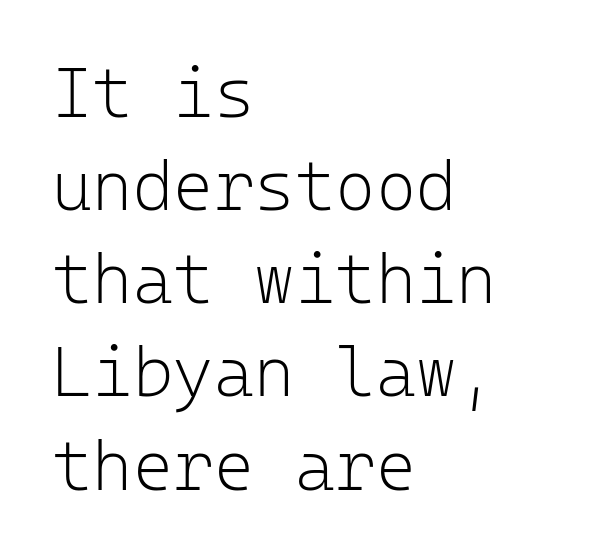
Q: Is the text bold? A: No.
Q: Is the text italic (slanted)? A: No, it is upright.
Q: Is the typeface a serif or a sans-serif typeface? A: Sans-serif.
Q: Is the text underlined? A: No.
Q: How is the paragraph aligned? A: Left-aligned.
Q: Is the spacing between letters normal or unusually wide? A: Normal.
Q: Is the spacing between lines tight, normal or loose? A: Normal.
Q: Width (condensed, normal, or wide)? A: Normal.
Q: Stroke contrast? A: Low.
Q: x-height? A: Medium.
Q: Monospaced? A: Yes.
